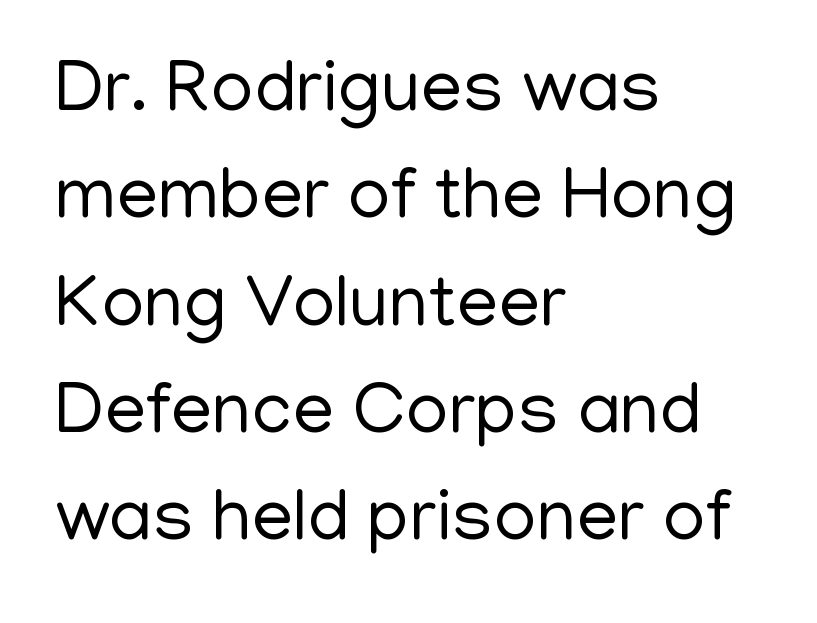
Nope, no serifs anywhere on these letters. These lines are rendered in a variable-pitch font. The paragraph shown leans on its left margin. Nothing unusual about the tracking: characters are spaced as the font intends. Summary of vertical rhythm: regular, with standard interline spacing. If you drew a line through each stem, it would be perfectly vertical.
